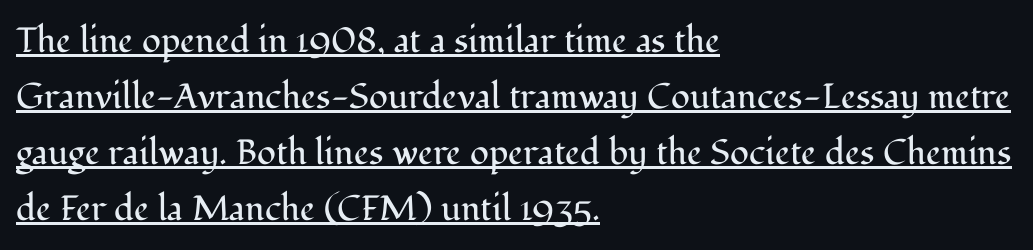
A normal amount of white space separates one row of letters from the next. Look at the bottom of the vertical strokes: they flare into serifs here. Nothing unusual about the tracking: characters are spaced as the font intends. This sample is left-justified, so line endings fall wherever the words run out. The typesetting does not lean heavy: it is not bold.
